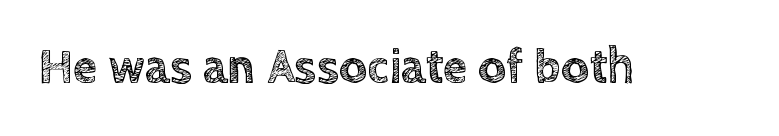
Q: Is the text italic (slanted)? A: No, it is upright.
Q: Is the text underlined? A: No.
Q: Is the spacing between letters normal or unusually wide? A: Normal.
Q: Width (condensed, normal, or wide)? A: Normal.
Q: x-height? A: Large.
Q: Monospaced? A: No.
